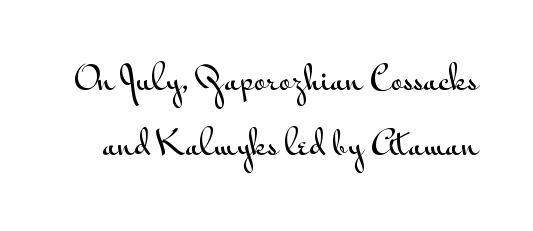
{"serif": "no", "width": "wide", "stroke_contrast": "medium", "x_height": "small", "monospaced": "no", "underline": "no", "line_spacing": "loose", "line_spacing_ratio": 1.96, "letter_spacing": "normal", "letter_spacing_em": 0.0, "glyph_px": 33}
